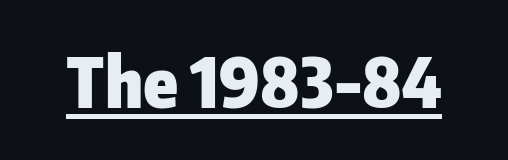
{"serif": "no", "italic": "no", "bold": "yes", "weight": "heavy", "width": "normal", "stroke_contrast": "low", "x_height": "medium", "monospaced": "no", "underline": "yes", "letter_spacing": "normal", "letter_spacing_em": 0.0, "glyph_px": 69}
